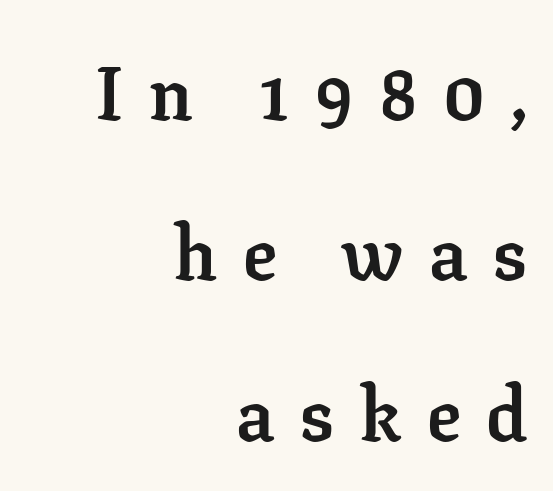
Q: Is the text bold? A: Yes.
Q: Is the text italic (slanted)? A: No, it is upright.
Q: Is the typeface a serif or a sans-serif typeface? A: Serif.
Q: Is the text underlined? A: No.
Q: How is the paragraph aligned? A: Right-aligned.
Q: Is the spacing between letters normal or unusually wide? A: Unusually wide.
Q: Is the spacing between lines tight, normal or loose? A: Loose.
Q: Width (condensed, normal, or wide)? A: Normal.
Q: Stroke contrast? A: Low.
Q: x-height? A: Medium.
Q: Monospaced? A: No.
